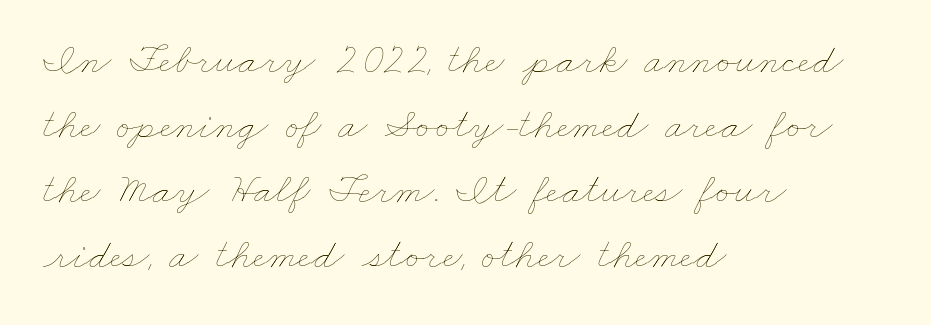
The image shows 43 px thin, wide type; set left-aligned, normal line spacing (1.51x), normal letter spacing, not underlined; low stroke contrast and a small x-height.
